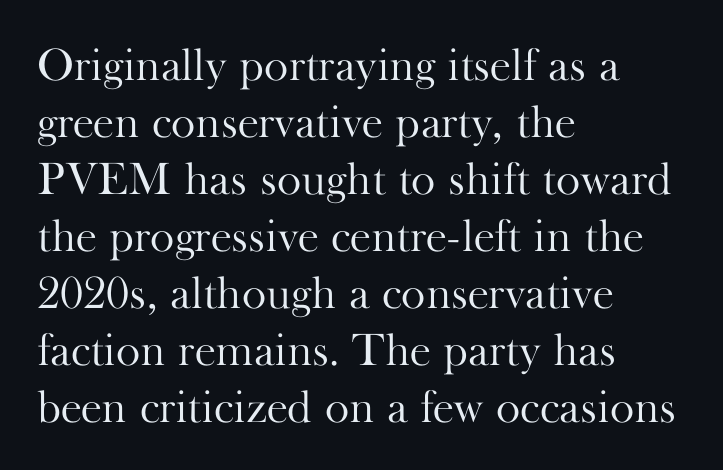
Q: Is the text bold? A: No.
Q: Is the text italic (slanted)? A: No, it is upright.
Q: Is the typeface a serif or a sans-serif typeface? A: Serif.
Q: Is the text underlined? A: No.
Q: How is the paragraph aligned? A: Left-aligned.
Q: Is the spacing between letters normal or unusually wide? A: Normal.
Q: Width (condensed, normal, or wide)? A: Normal.
Q: Stroke contrast? A: High.
Q: x-height? A: Small.
Q: Monospaced? A: No.
